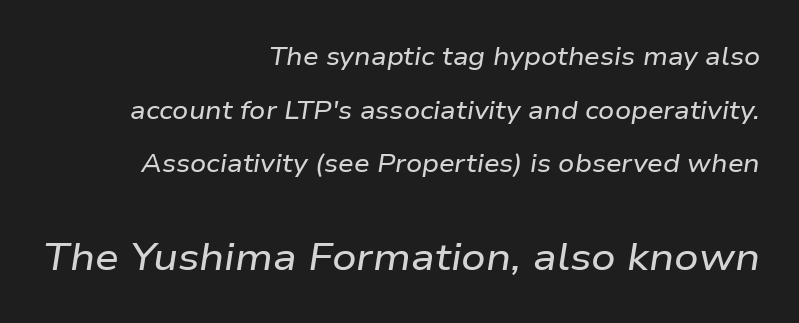
Q: Is the text italic (slanted)? A: Yes, it leans right by about 9 degrees.
Q: Is the text underlined? A: No.
Q: How is the paragraph aligned? A: Right-aligned.
Q: Is the spacing between letters normal or unusually wide? A: Normal.
Q: Is the spacing between lines tight, normal or loose? A: Loose.
Q: Which block of text is set in a larger size, the first (top) or the second (bottom)? A: The second (bottom) one.
Q: Width (condensed, normal, or wide)? A: Wide.
Q: Stroke contrast? A: Low.
Q: x-height? A: Medium.
Q: Monospaced? A: No.
